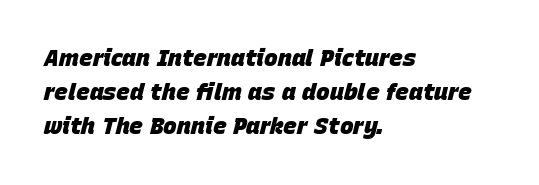
{"italic": "yes", "lean": "right", "slant_degrees": 15, "bold": "yes", "underline": "no", "align": "left", "line_spacing": "normal", "line_spacing_ratio": 1.48, "letter_spacing": "normal", "letter_spacing_em": 0.0, "glyph_px": 23}
